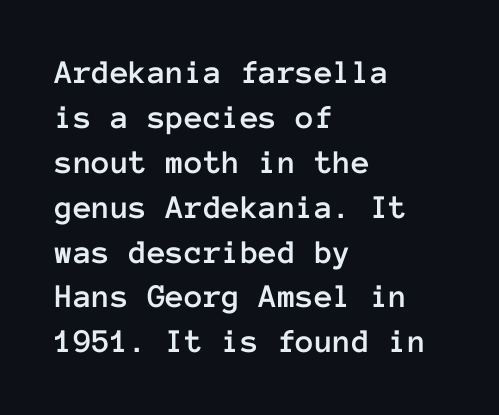
The font's upright variant was chosen for this text. All the whitespace from short lines collects on the right. The leading is moderate, giving the passage an even texture. Fixed-width glyphs throughout — classic coding-font behaviour. Words appear dense and cohesive because spacing is normal.
